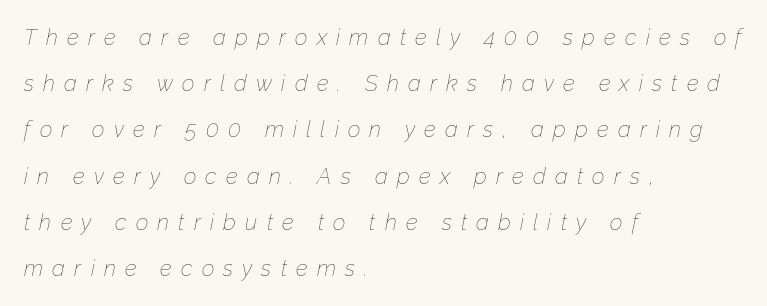
The image shows 22 px text type, italic (leaning right); set left-aligned, loose line spacing (2.1x), unusually wide letter spacing (+0.42 em), not underlined.
